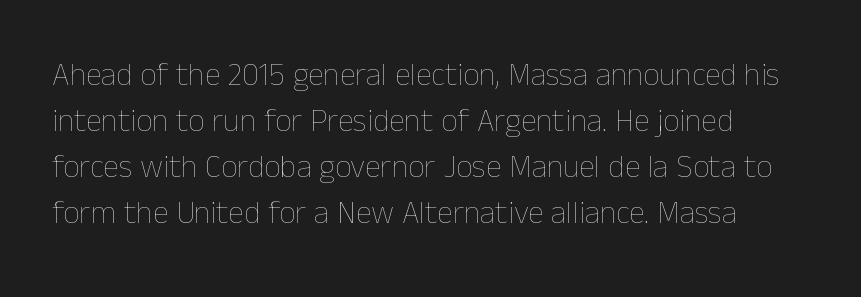
A typesetter would call this proportional, since set widths differ per character. Unbolded letterforms with no extra heft. The rag falls on the right side of this text block. No word sits above an underline.
